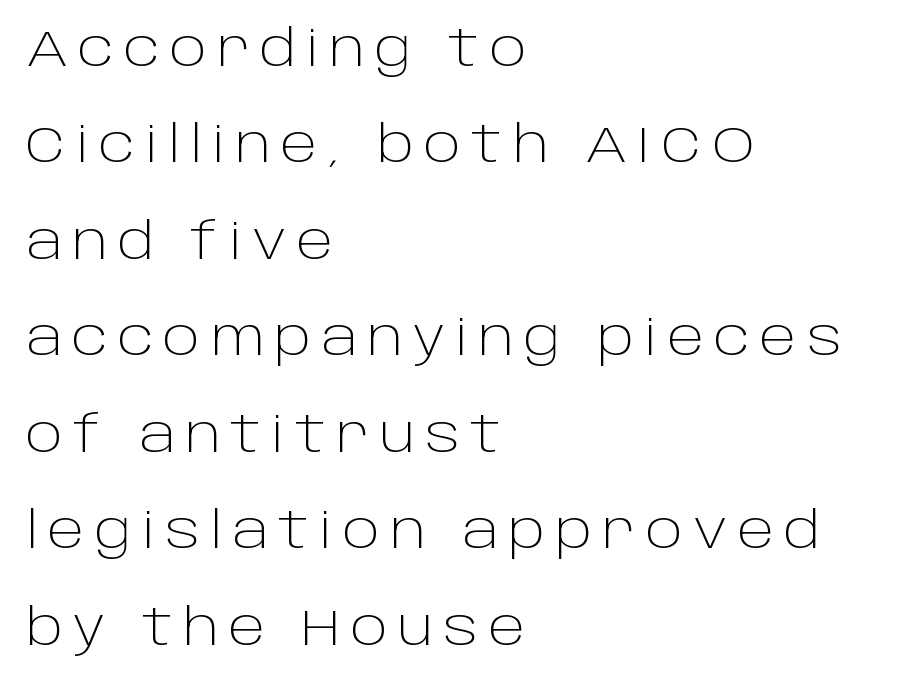
{"serif": "no", "italic": "no", "bold": "no", "weight": "light", "width": "normal", "stroke_contrast": "low", "x_height": "large", "monospaced": "no", "underline": "no", "align": "left", "line_spacing": "loose", "line_spacing_ratio": 1.93, "letter_spacing": "wide", "letter_spacing_em": 0.2, "glyph_px": 50}
